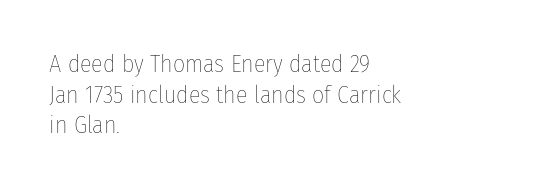
Is the type heavy? It reads as light-to-regular instead. Leftover space on each line is placed entirely after the last word. Characters follow at the spacing the type designer built in. The passage shown stacks its lines at a standard gap.
